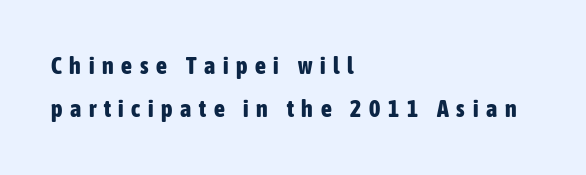
The image shows 24 px bold type, upright; set left-aligned, line spacing 1.8x, unusually wide letter spacing (+0.32 em), not underlined.
